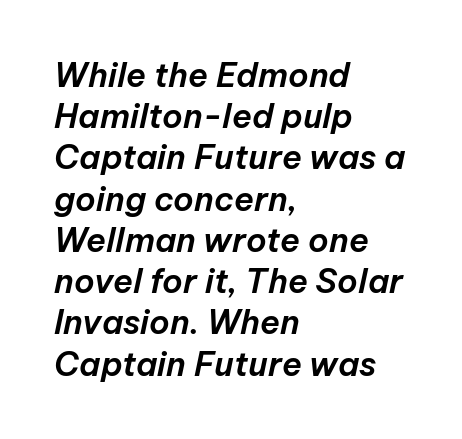
{"italic": "yes", "lean": "right", "slant_degrees": 12, "width": "normal", "stroke_contrast": "low", "x_height": "medium", "monospaced": "no", "underline": "no", "align": "left", "line_spacing": "normal", "line_spacing_ratio": 1.25, "letter_spacing": "normal", "letter_spacing_em": 0.0, "glyph_px": 33}
